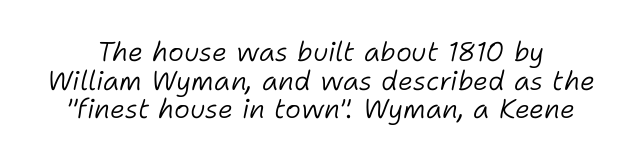
Q: Is the text bold? A: No.
Q: Is the text italic (slanted)? A: Yes, it leans right by about 11 degrees.
Q: Is the text underlined? A: No.
Q: Is the spacing between letters normal or unusually wide? A: Normal.
Q: Is the spacing between lines tight, normal or loose? A: Tight.
